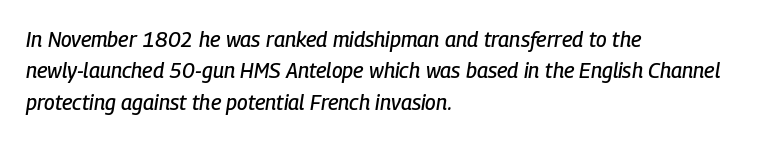
Q: Is the text italic (slanted)? A: Yes, it leans right by about 9 degrees.
Q: Is the text underlined? A: No.
Q: How is the paragraph aligned? A: Left-aligned.
Q: Is the spacing between letters normal or unusually wide? A: Normal.
Q: Is the spacing between lines tight, normal or loose? A: Normal.
